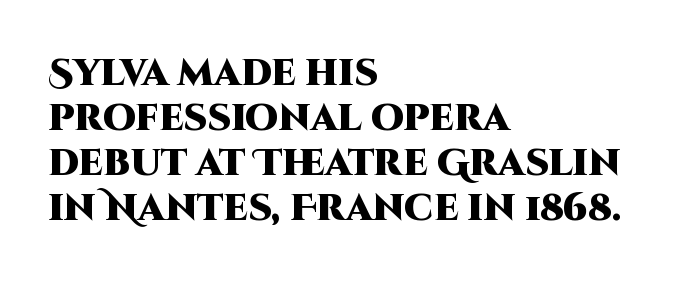
{"serif": "no", "italic": "no", "bold": "yes", "weight": "heavy", "width": "normal", "stroke_contrast": "high", "x_height": "large", "monospaced": "no", "underline": "no", "align": "left", "line_spacing_ratio": 1.22, "letter_spacing": "normal", "letter_spacing_em": 0.0, "glyph_px": 37}
